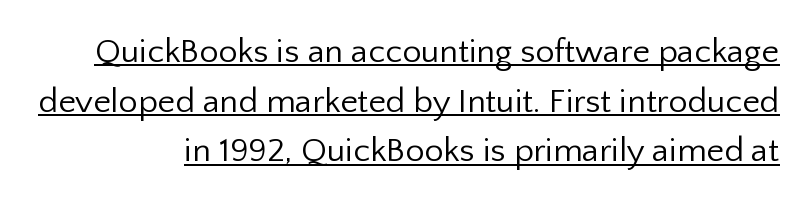
A typesetter would call this proportional, since set widths differ per character. Are there feet on the stems? There aren't — it's a sans. Every character sits straight up, as roman type does. The characters are drawn with everyday or finer stroke widths. The rendering uses a moderate line-height, typical for paragraphs.
